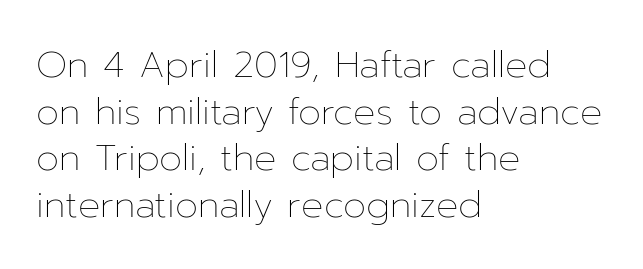
The image shows 37 px thin type, upright; set left-aligned, normal line spacing (1.26x), normal letter spacing, not underlined; low stroke contrast and a medium x-height.
